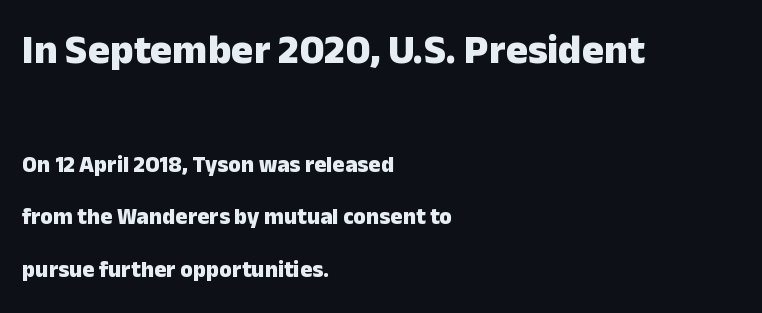
Q: Is the text bold? A: Yes.
Q: Is the text italic (slanted)? A: No, it is upright.
Q: Is the typeface a serif or a sans-serif typeface? A: Sans-serif.
Q: Is the text underlined? A: No.
Q: How is the paragraph aligned? A: Left-aligned.
Q: Is the spacing between letters normal or unusually wide? A: Normal.
Q: Is the spacing between lines tight, normal or loose? A: Loose.
Q: Which block of text is set in a larger size, the first (top) or the second (bottom)? A: The first (top) one.
Q: Width (condensed, normal, or wide)? A: Normal.
Q: Stroke contrast? A: Low.
Q: x-height? A: Medium.
Q: Monospaced? A: No.
